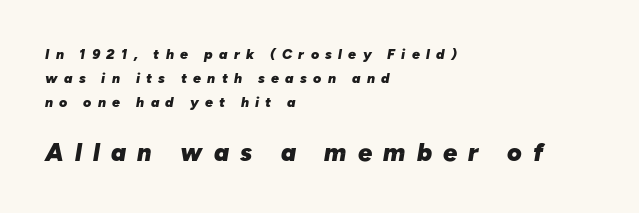
The letterforms stand isolated, each surrounded by extra space. The passage shown is emphatically bold. The font's italic variant was chosen for this text. Beneath every word, the page is bare. Compare the two chunks: the lower has the greater cap height. A student would call this left alignment; a typographer would say flush left, rag right.
